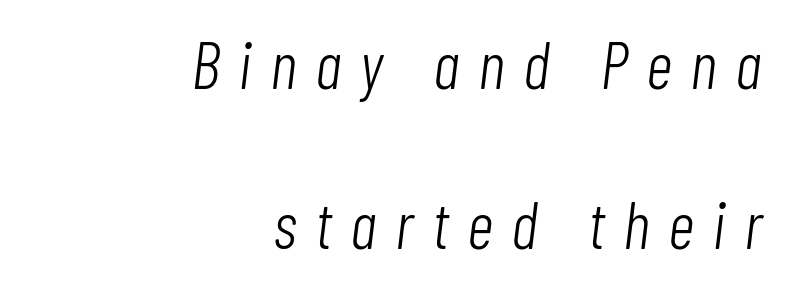
{"italic": "yes", "lean": "right", "slant_degrees": 7, "bold": "no", "weight": "light", "width": "condensed", "stroke_contrast": "low", "x_height": "medium", "monospaced": "no", "underline": "no", "align": "right", "line_spacing": "loose", "line_spacing_ratio": 2.43, "letter_spacing": "wide", "letter_spacing_em": 0.28, "glyph_px": 66}
